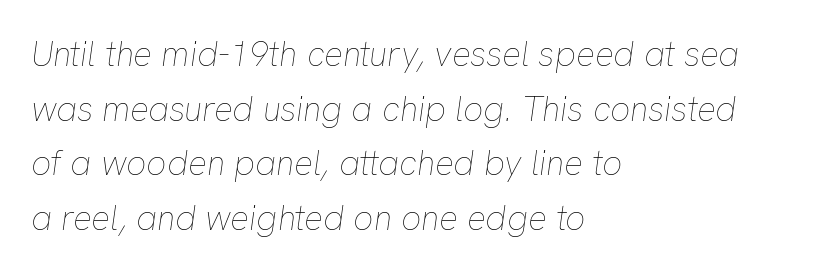
Q: Is the text bold? A: No.
Q: Is the text italic (slanted)? A: Yes, it leans right by about 8 degrees.
Q: Is the text underlined? A: No.
Q: How is the paragraph aligned? A: Left-aligned.
Q: Is the spacing between letters normal or unusually wide? A: Normal.
Q: Is the spacing between lines tight, normal or loose? A: Normal.
Q: Width (condensed, normal, or wide)? A: Normal.
Q: Stroke contrast? A: Low.
Q: x-height? A: Medium.
Q: Monospaced? A: No.
